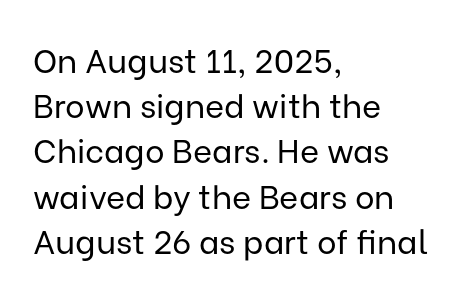
Q: Is the text bold? A: No.
Q: Is the text italic (slanted)? A: No, it is upright.
Q: Is the typeface a serif or a sans-serif typeface? A: Sans-serif.
Q: Is the text underlined? A: No.
Q: How is the paragraph aligned? A: Left-aligned.
Q: Is the spacing between letters normal or unusually wide? A: Normal.
Q: Is the spacing between lines tight, normal or loose? A: Normal.
Q: Width (condensed, normal, or wide)? A: Normal.
Q: Stroke contrast? A: Low.
Q: x-height? A: Medium.
Q: Monospaced? A: No.
